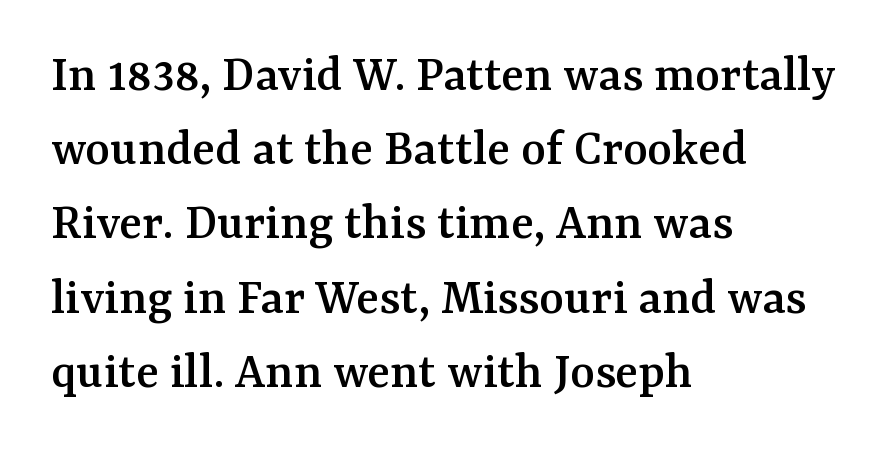
Q: Is the text italic (slanted)? A: No, it is upright.
Q: Is the typeface a serif or a sans-serif typeface? A: Serif.
Q: Is the text underlined? A: No.
Q: How is the paragraph aligned? A: Left-aligned.
Q: Is the spacing between letters normal or unusually wide? A: Normal.
Q: Is the spacing between lines tight, normal or loose? A: Normal.
Q: Width (condensed, normal, or wide)? A: Normal.
Q: Stroke contrast? A: Medium.
Q: x-height? A: Medium.
Q: Monospaced? A: No.
